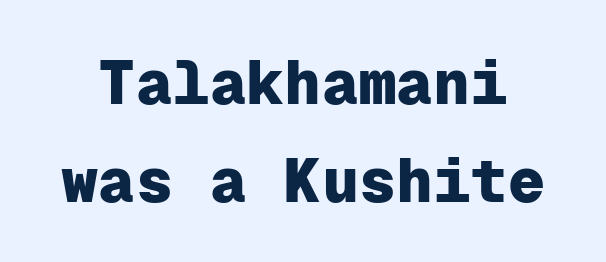
Q: Is the text bold? A: Yes.
Q: Is the text italic (slanted)? A: No, it is upright.
Q: Is the typeface a serif or a sans-serif typeface? A: Sans-serif.
Q: Is the text underlined? A: No.
Q: Is the spacing between letters normal or unusually wide? A: Normal.
Q: Is the spacing between lines tight, normal or loose? A: Normal.
Q: Width (condensed, normal, or wide)? A: Normal.
Q: Stroke contrast? A: Low.
Q: x-height? A: Medium.
Q: Monospaced? A: Yes.
